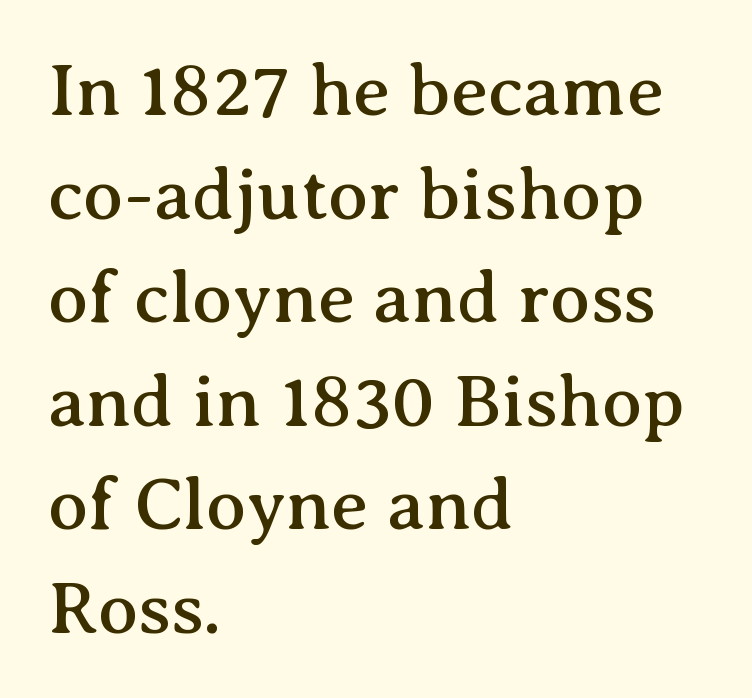
{"serif": "yes", "italic": "no", "width": "normal", "stroke_contrast": "medium", "x_height": "medium", "monospaced": "no", "underline": "no", "align": "left", "line_spacing": "normal", "line_spacing_ratio": 1.4, "letter_spacing": "normal", "letter_spacing_em": 0.0, "glyph_px": 74}
